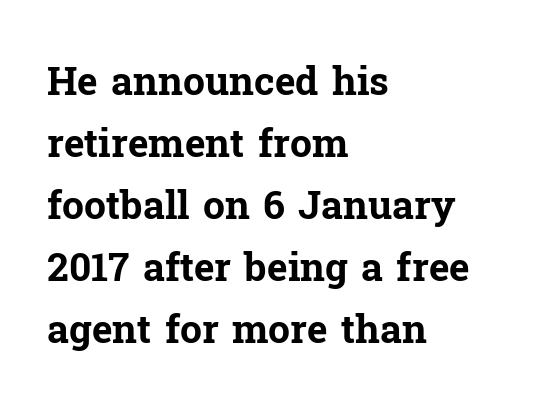
{"serif": "yes", "italic": "no", "bold": "yes", "weight": "bold", "width": "normal", "stroke_contrast": "low", "x_height": "medium", "monospaced": "no", "underline": "no", "align": "left", "line_spacing": "normal", "line_spacing_ratio": 1.59, "letter_spacing": "normal", "letter_spacing_em": 0.0, "glyph_px": 39}
